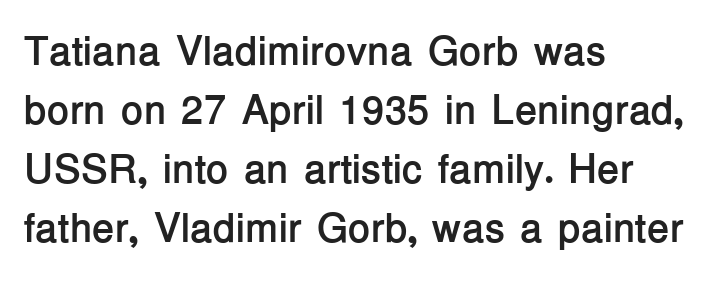
In terms of letterform style, serifs are entirely absent. Horizontally, the lines are justified to the leading edge only. Glyph-to-glyph distance matches everyday printed text. Letters rest on an invisible, unmarked baseline. Summary of weight: heavy, a full bold. The letters stand upright; this is a roman face.
